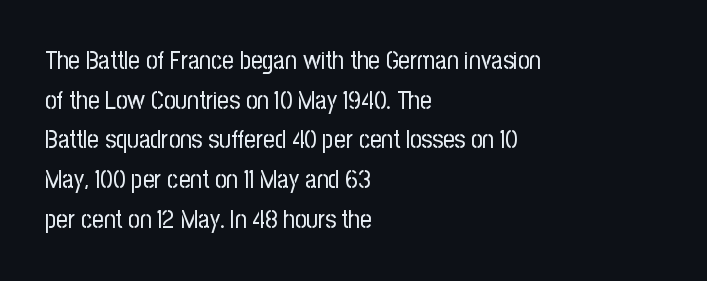
{"italic": "no", "bold": "no", "underline": "no", "align": "left", "line_spacing": "normal", "line_spacing_ratio": 1.59, "letter_spacing": "normal", "letter_spacing_em": 0.0, "glyph_px": 25}
